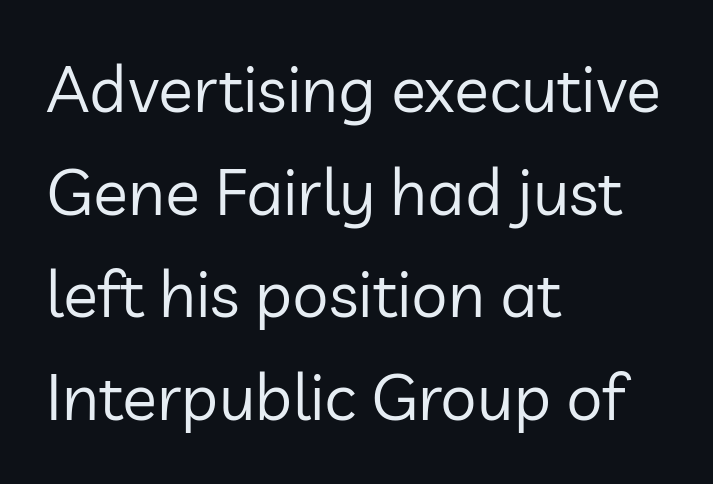
{"serif": "no", "italic": "no", "bold": "no", "weight": "regular", "width": "normal", "stroke_contrast": "low", "x_height": "medium", "monospaced": "no", "underline": "no", "align": "left", "line_spacing": "normal", "line_spacing_ratio": 1.58, "letter_spacing": "normal", "letter_spacing_em": 0.0, "glyph_px": 65}
